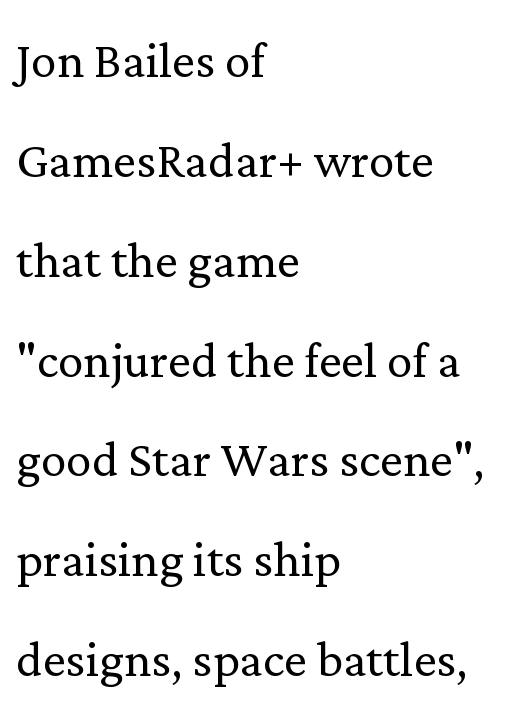
{"serif": "yes", "italic": "no", "bold": "no", "weight": "light", "width": "normal", "stroke_contrast": "low", "x_height": "medium", "monospaced": "no", "underline": "no", "align": "left", "line_spacing": "normal", "line_spacing_ratio": 1.56, "letter_spacing": "normal", "letter_spacing_em": 0.0, "glyph_px": 64}
